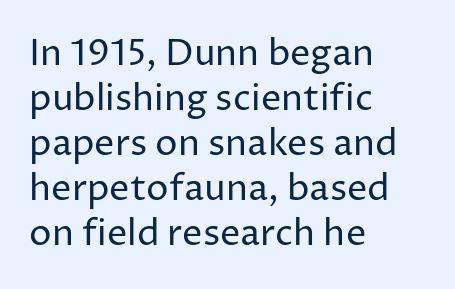
Left-aligned paragraph, ragged on the right. The space between consecutive lines is moderate. Upright lettering throughout. Words appear dense and cohesive because spacing is normal. Nope, no serifs anywhere on these letters.
